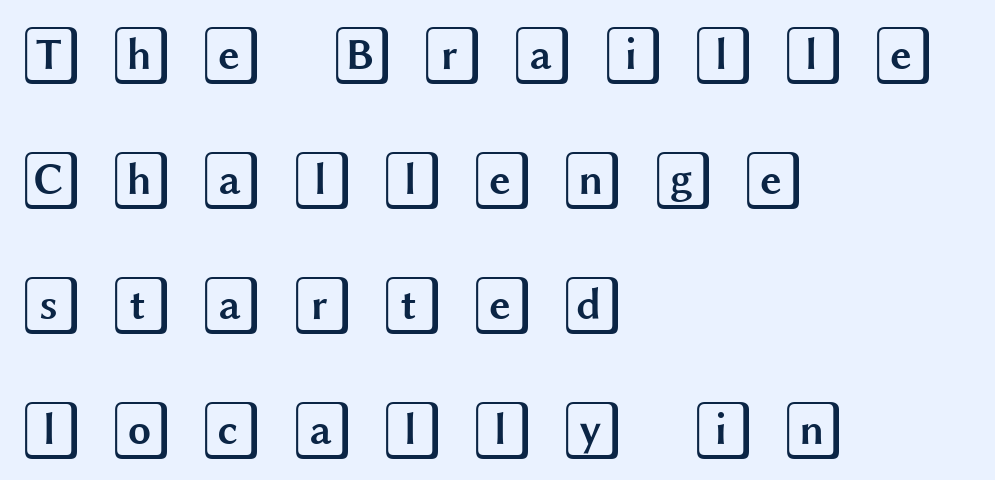
The image shows 59 px wide type, upright; set left-aligned, loose line spacing (2.12x), unusually wide letter spacing (+0.43 em), not underlined; a large x-height.
